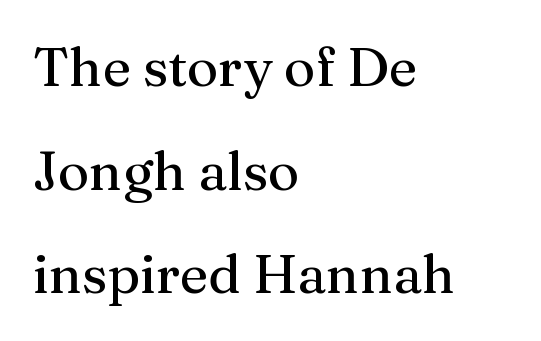
The image shows 54 px serif type, upright; set left-aligned, loose line spacing (1.92x), normal letter spacing, not underlined; medium stroke contrast and a medium x-height.
